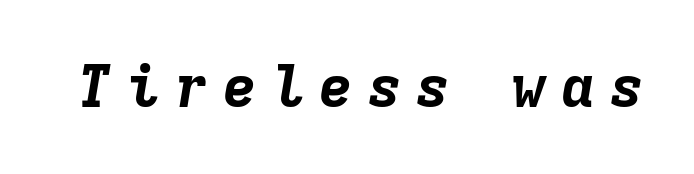
The image shows 59 px bold type, italic (leaning right), monospaced; set unusually wide letter spacing (+0.22 em), not underlined; low stroke contrast and a medium x-height.
